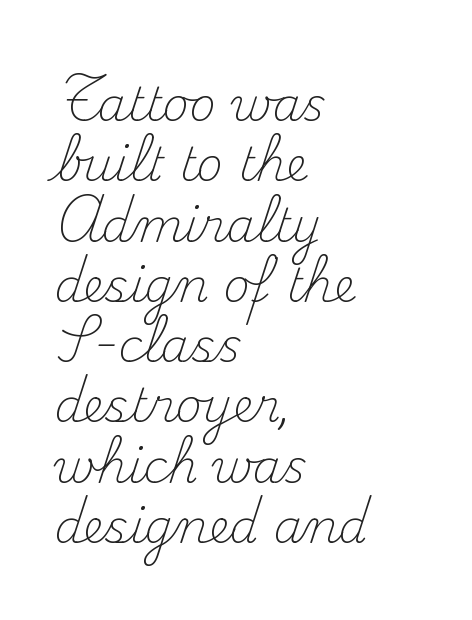
Q: Is the text bold? A: No.
Q: Is the text italic (slanted)? A: Yes.
Q: Is the typeface a serif or a sans-serif typeface? A: Serif.
Q: Is the text underlined? A: No.
Q: How is the paragraph aligned? A: Left-aligned.
Q: Is the spacing between letters normal or unusually wide? A: Normal.
Q: Is the spacing between lines tight, normal or loose? A: Normal.
Q: Width (condensed, normal, or wide)? A: Normal.
Q: Stroke contrast? A: Medium.
Q: x-height? A: Small.
Q: Monospaced? A: No.
